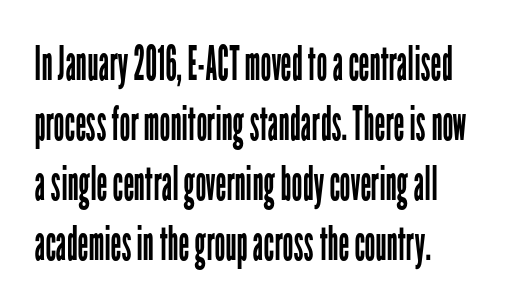
{"serif": "no", "italic": "no", "bold": "no", "weight": "regular", "width": "condensed", "stroke_contrast": "low", "x_height": "medium", "monospaced": "no", "underline": "no", "align": "left", "line_spacing": "normal", "line_spacing_ratio": 1.25, "letter_spacing": "normal", "letter_spacing_em": 0.0, "glyph_px": 48}
